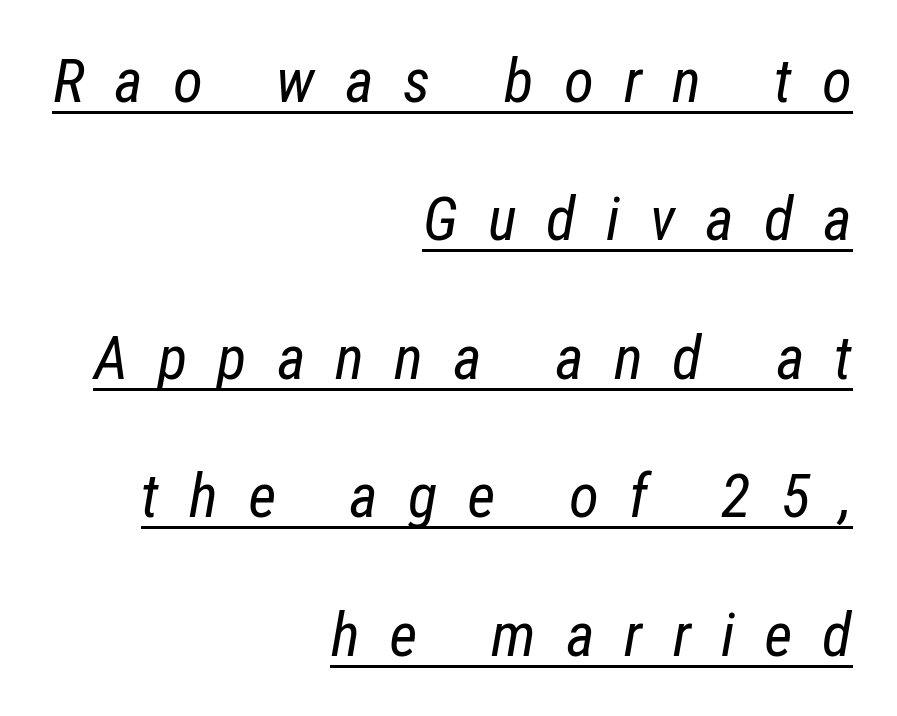
The rag falls on the left side of this text block. Inter-character spacing is expanded well beyond the font's built-in metrics. Note the varied advance widths — an 'i' is clearly narrower than an 'm'. The string is rendered with underlining switched on.
